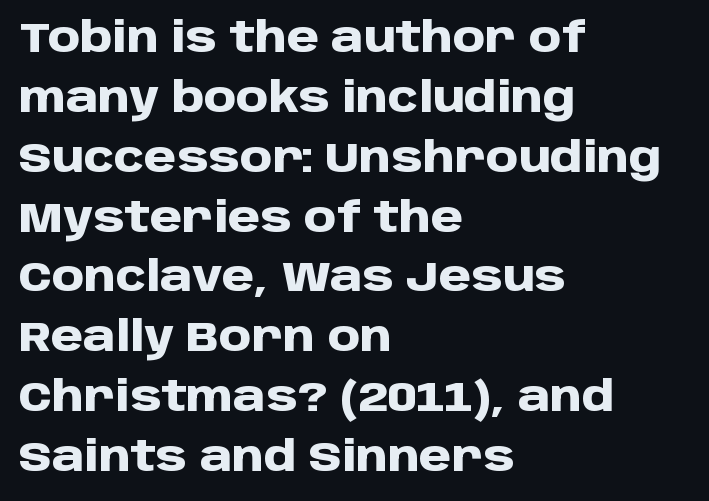
Q: Is the text bold? A: Yes.
Q: Is the text italic (slanted)? A: No, it is upright.
Q: Is the typeface a serif or a sans-serif typeface? A: Sans-serif.
Q: Is the text underlined? A: No.
Q: How is the paragraph aligned? A: Left-aligned.
Q: Is the spacing between letters normal or unusually wide? A: Normal.
Q: Is the spacing between lines tight, normal or loose? A: Normal.
Q: Width (condensed, normal, or wide)? A: Normal.
Q: Stroke contrast? A: Low.
Q: x-height? A: Large.
Q: Monospaced? A: No.
